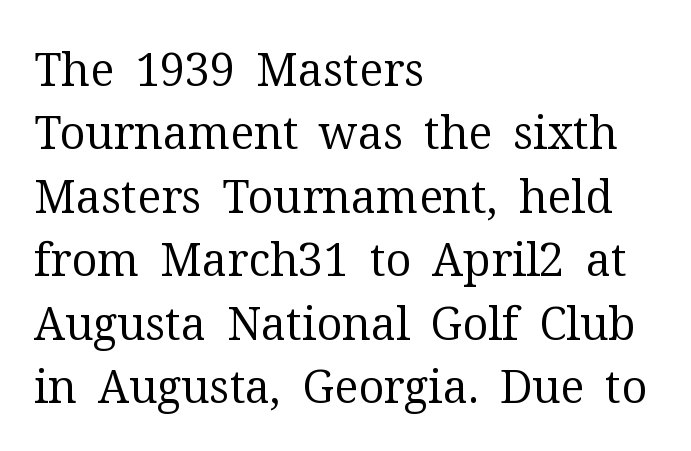
Default kerning and tracking; the words read as compact shapes. These lines sit exactly where default settings would place them. Which margin do the lines hug? The left one — the right edge is uneven. Only glyphs here, with clear space below each row.
